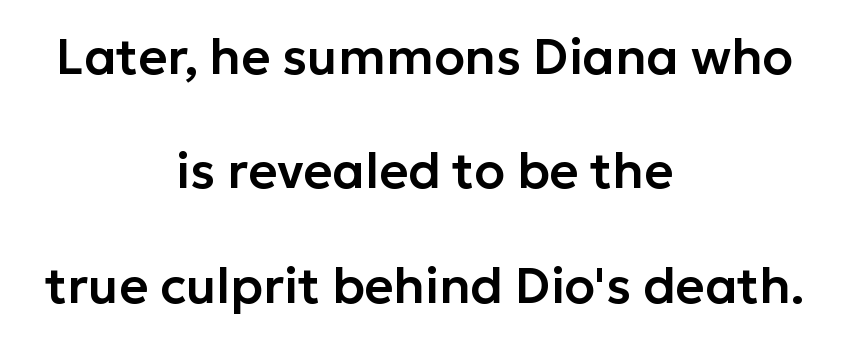
The image shows 50 px sans-serif type, upright; set centered, loose line spacing (2.29x), normal letter spacing, not underlined; low stroke contrast and a medium x-height.
